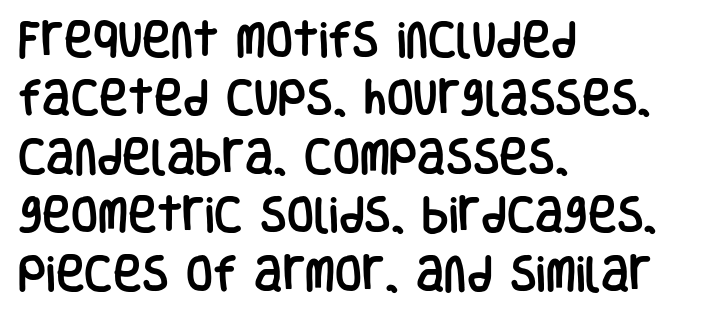
The image shows 39 px condensed sans-serif type, upright; set left-aligned, normal line spacing (1.5x), normal letter spacing, not underlined; low stroke contrast and a large x-height.
